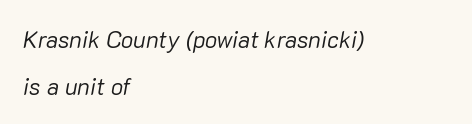
The vertical gap from one line to the next is large. The paragraph has a hard left edge and a soft right edge. Honestly, the letter spacing is just normal — you wouldn't notice it. Any mark beneath the type? The region is blank.
